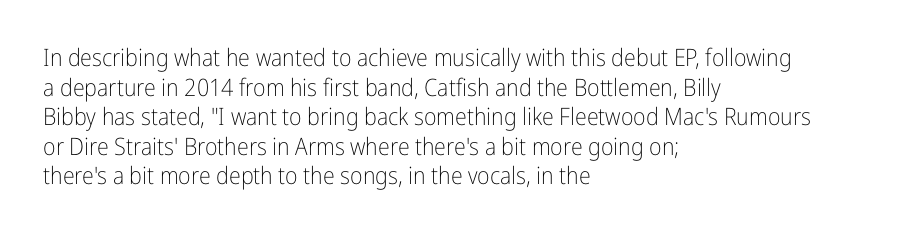
{"italic": "no", "bold": "no", "underline": "no", "align": "left", "line_spacing_ratio": 1.23, "letter_spacing": "normal", "letter_spacing_em": 0.0, "glyph_px": 24}
